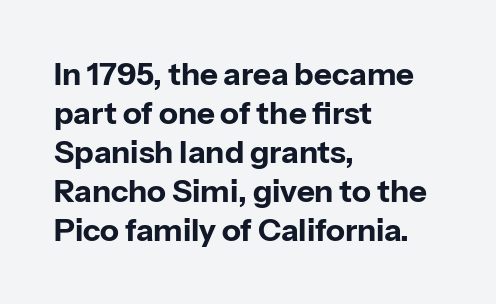
The image shows 31 px bold sans-serif type, upright; set left-aligned, normal line spacing (1.26x), normal letter spacing, not underlined; low stroke contrast and a medium x-height.
